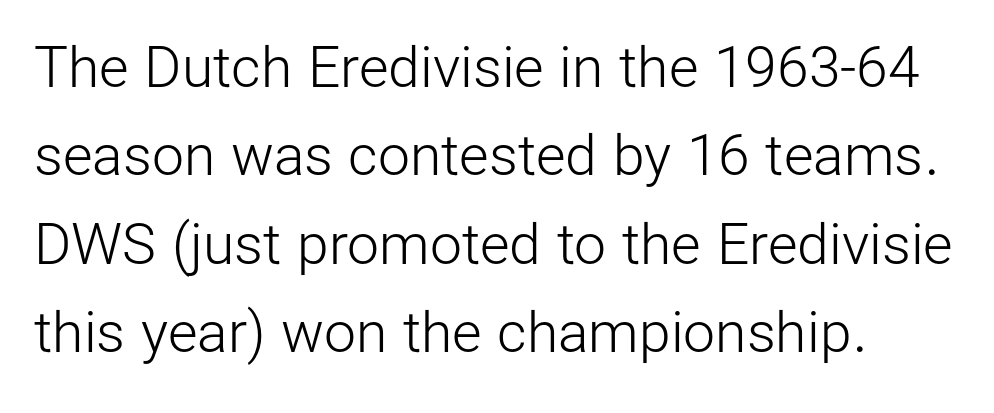
Q: Is the text bold? A: No.
Q: Is the text italic (slanted)? A: No, it is upright.
Q: Is the typeface a serif or a sans-serif typeface? A: Sans-serif.
Q: Is the text underlined? A: No.
Q: Is the spacing between letters normal or unusually wide? A: Normal.
Q: Is the spacing between lines tight, normal or loose? A: Normal.
Q: Width (condensed, normal, or wide)? A: Normal.
Q: Stroke contrast? A: Low.
Q: x-height? A: Medium.
Q: Monospaced? A: No.
